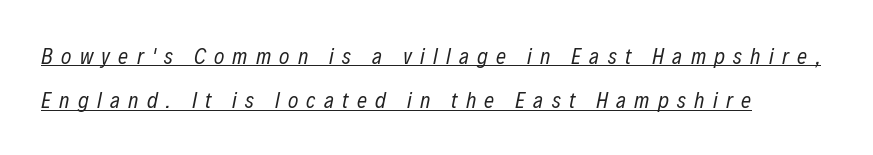
The specimen reads as italic at a glance. A typesetter would call this leading open, well beyond the default. The horizontal fit of the characters is loose and conspicuously gappy. Casual observation: everything's shoved over to the left.
